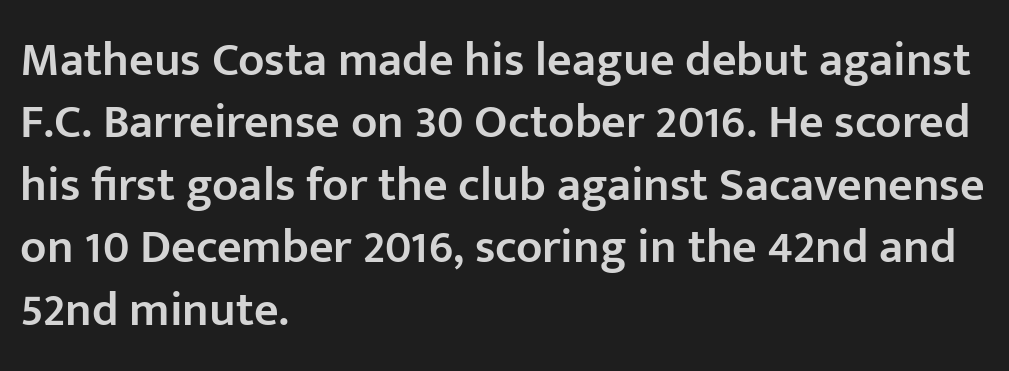
The image shows 48 px semibold sans-serif type, upright; set left-aligned, normal line spacing (1.3x), normal letter spacing, not underlined; low stroke contrast and a medium x-height.
